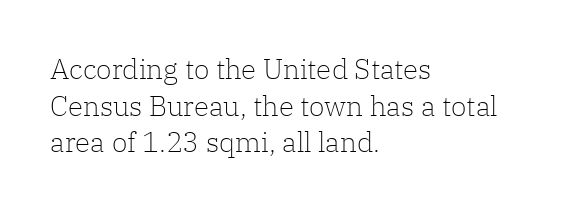
{"serif": "yes", "italic": "no", "bold": "no", "weight": "light", "width": "normal", "stroke_contrast": "low", "x_height": "medium", "monospaced": "no", "underline": "no", "align": "left", "line_spacing": "normal", "line_spacing_ratio": 1.31, "letter_spacing": "normal", "letter_spacing_em": 0.0, "glyph_px": 28}
